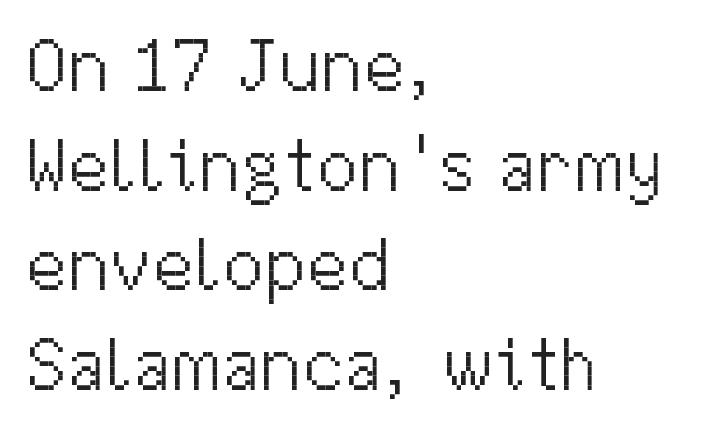
Letterform terminals end flat and unadorned throughout the passage. The designer left line spacing at the default. A clean baseline with only descenders dipping below it. These lines are rendered in a variable-pitch font.
